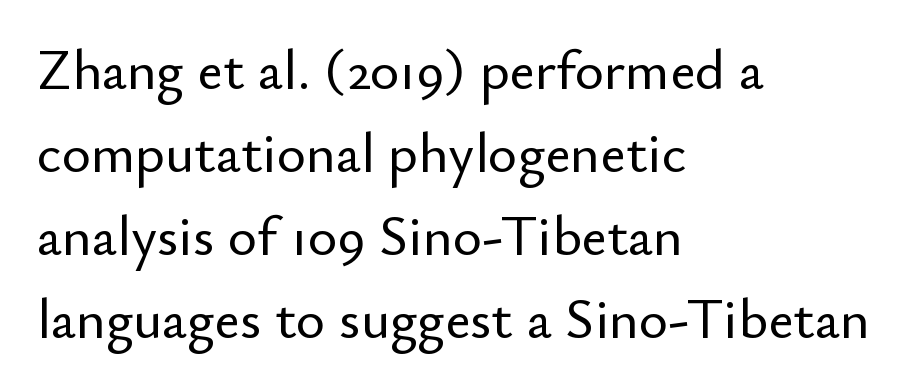
Q: Is the text italic (slanted)? A: No, it is upright.
Q: Is the typeface a serif or a sans-serif typeface? A: Sans-serif.
Q: Is the text underlined? A: No.
Q: How is the paragraph aligned? A: Left-aligned.
Q: Is the spacing between letters normal or unusually wide? A: Normal.
Q: Is the spacing between lines tight, normal or loose? A: Normal.
Q: Width (condensed, normal, or wide)? A: Normal.
Q: Stroke contrast? A: Low.
Q: x-height? A: Small.
Q: Monospaced? A: No.
